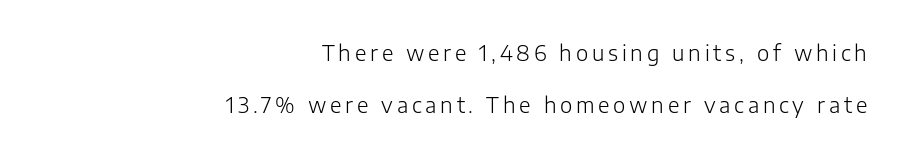
Posture: upright roman. Quick note: interline space is abundant. A bare baseline throughout the passage. The setting favours the right margin, as signatures and pull-quotes sometimes do. Compared with a typical body face, this is equally light or lighter still.
